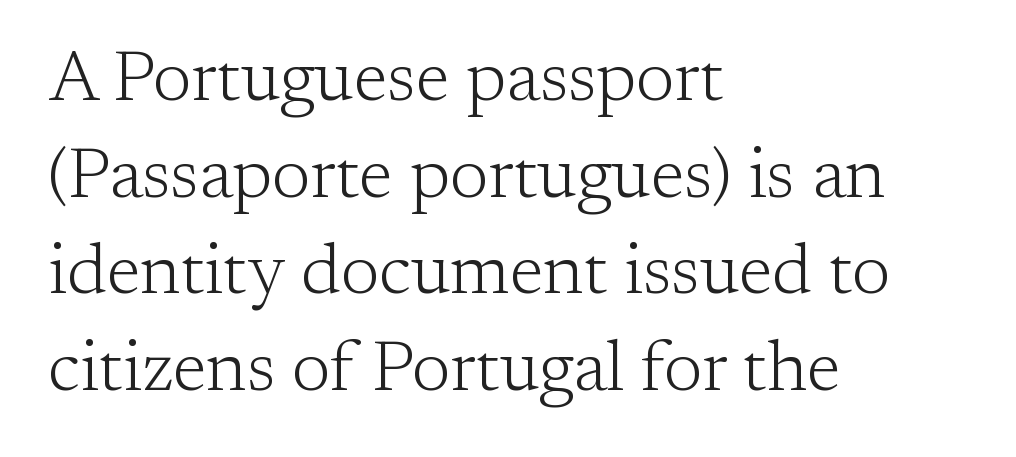
Q: Is the text bold? A: No.
Q: Is the text italic (slanted)? A: No, it is upright.
Q: Is the typeface a serif or a sans-serif typeface? A: Serif.
Q: Is the text underlined? A: No.
Q: How is the paragraph aligned? A: Left-aligned.
Q: Is the spacing between letters normal or unusually wide? A: Normal.
Q: Is the spacing between lines tight, normal or loose? A: Normal.
Q: Width (condensed, normal, or wide)? A: Normal.
Q: Stroke contrast? A: Low.
Q: x-height? A: Medium.
Q: Monospaced? A: No.
